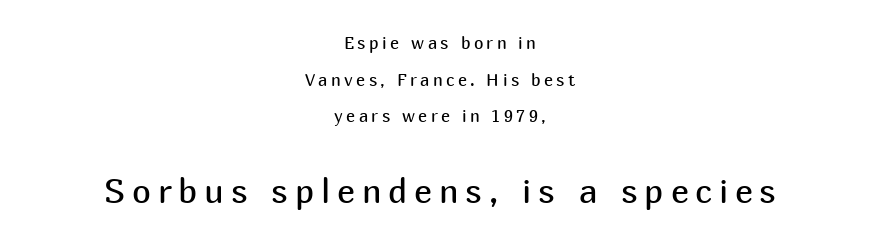
Q: Is the text bold? A: No.
Q: Is the text italic (slanted)? A: No, it is upright.
Q: Is the typeface a serif or a sans-serif typeface? A: Sans-serif.
Q: Is the text underlined? A: No.
Q: How is the paragraph aligned? A: Centered.
Q: Is the spacing between letters normal or unusually wide? A: Unusually wide.
Q: Is the spacing between lines tight, normal or loose? A: Loose.
Q: Which block of text is set in a larger size, the first (top) or the second (bottom)? A: The second (bottom) one.
Q: Width (condensed, normal, or wide)? A: Normal.
Q: Stroke contrast? A: Medium.
Q: x-height? A: Medium.
Q: Monospaced? A: No.
